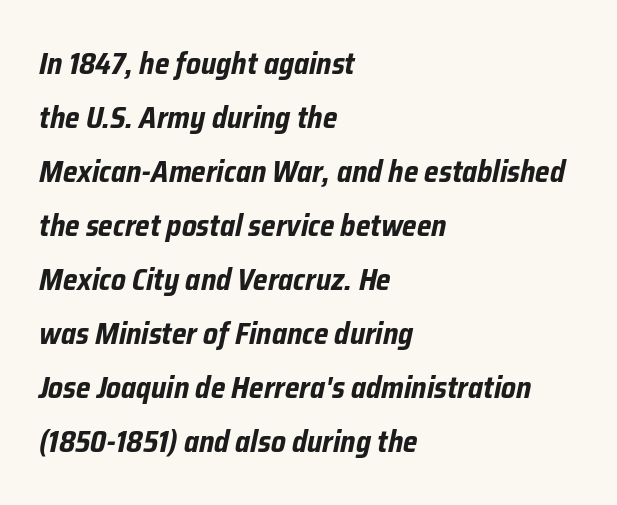
Tracking value appears to be zero — textbook default spacing. Heft: maximum for text — a bold. Note the varied advance widths — an 'i' is clearly narrower than an 'm'. Designer's note — italics engaged. All the whitespace from short lines collects on the right. Each row of text sits above clean, open space.
